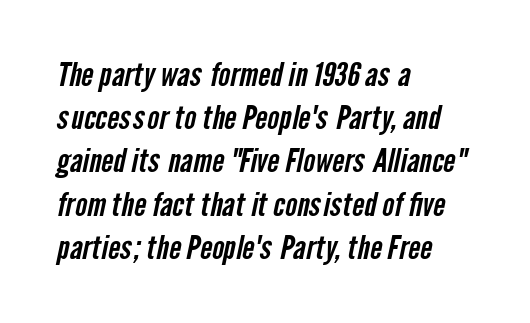
The space between consecutive lines is moderate. A typesetter would label this face a sans. In CSS terms this would be text-align: left. This rendering features lettering with no underline. How are the letters spaced? Ordinarily, with no added tracking. Each letter keeps its own natural width here, so spacing adapts to shape.
